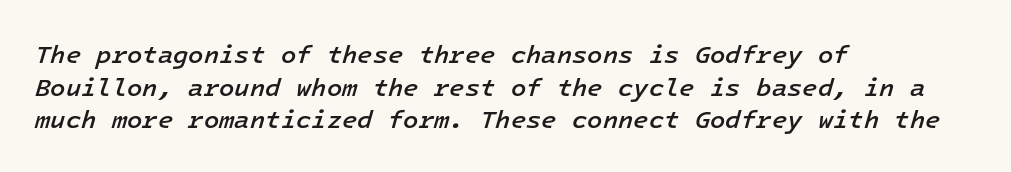
Q: Is the text bold? A: Semi-bold.
Q: Is the text italic (slanted)? A: Yes, it leans right by about 16 degrees.
Q: Is the text underlined? A: No.
Q: How is the paragraph aligned? A: Left-aligned.
Q: Is the spacing between letters normal or unusually wide? A: Normal.
Q: Is the spacing between lines tight, normal or loose? A: Normal.
